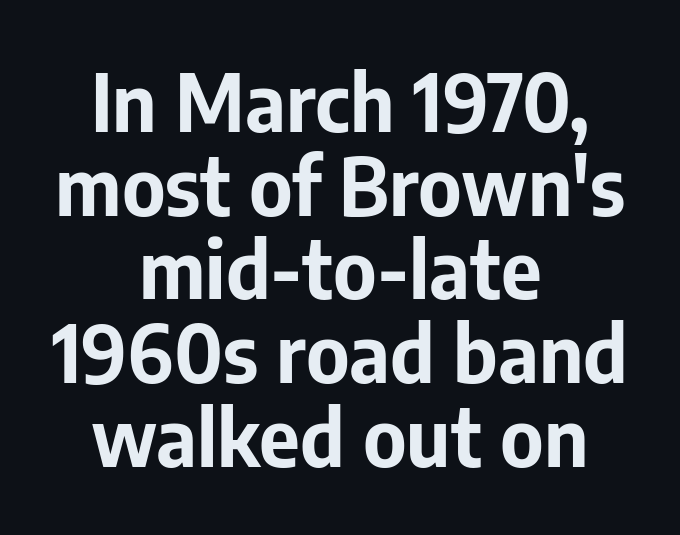
The image shows 79 px bold sans-serif type, upright; set centered, tight line spacing (1.06x), normal letter spacing, not underlined; low stroke contrast and a medium x-height.
